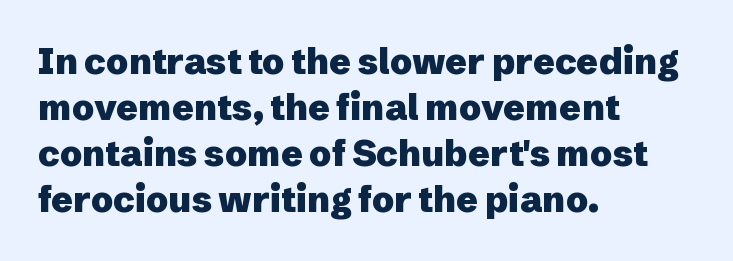
The image shows 36 px heavy sans-serif type, upright; set left-aligned, normal line spacing (1.28x), normal letter spacing, not underlined; low stroke contrast and a medium x-height.
